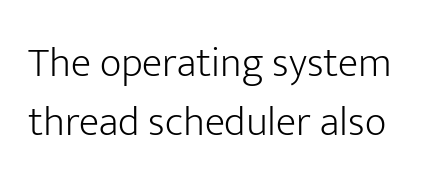
Type style note: lacks serifs. The passage shown has conventional tracking throughout. Vertical strokes here are truly vertical. Here the designer chose a conventional face with non-uniform glyph widths. Rule under the text: the space is simply empty. The designer left line spacing at the default.
